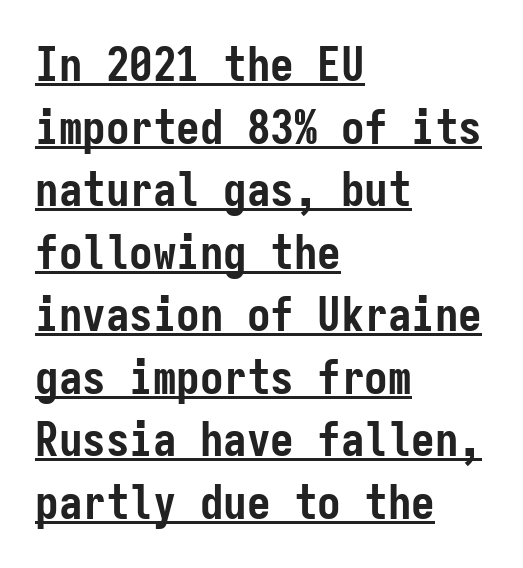
Pretty heavy lettering here — definitely bold. Casual observation: everything's shoved over to the left. In terms of letterform style, serifs are entirely absent. This sample carries an underscore along the baseline area. One glance says typical: line gaps are just what's usual. Honestly, the letter spacing is just normal — you wouldn't notice it.
